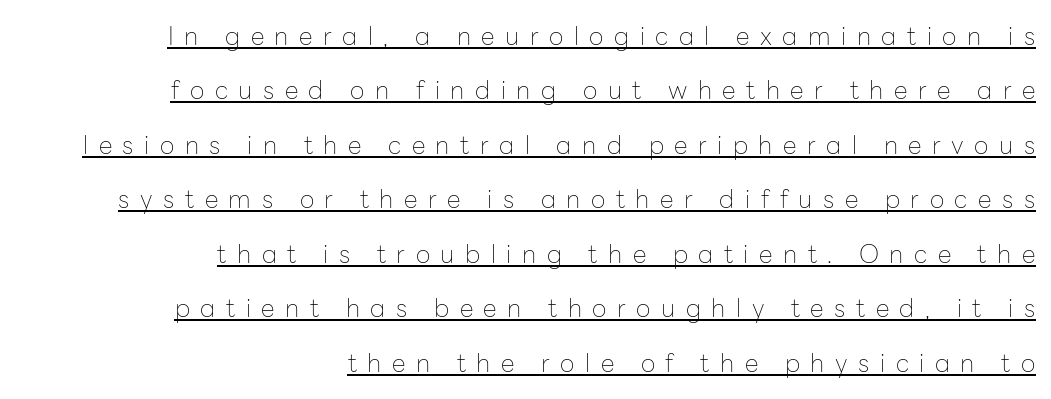
{"italic": "no", "bold": "no", "underline": "yes", "align": "right", "line_spacing": "loose", "line_spacing_ratio": 2.18, "letter_spacing": "wide", "letter_spacing_em": 0.42, "glyph_px": 25}
